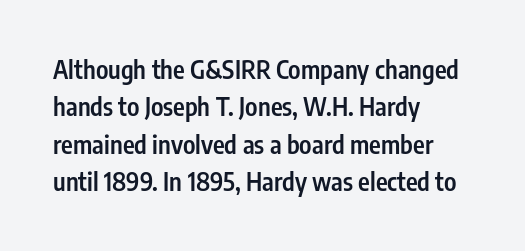
{"italic": "no", "bold": "semi", "underline": "no", "align": "left", "line_spacing": "normal", "line_spacing_ratio": 1.5, "letter_spacing": "normal", "letter_spacing_em": 0.0, "glyph_px": 25}
